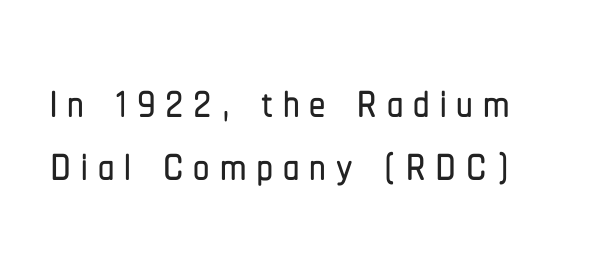
The image shows 65 px condensed sans-serif type, upright; set tight line spacing (0.97x), not underlined; low stroke contrast and a medium x-height.
